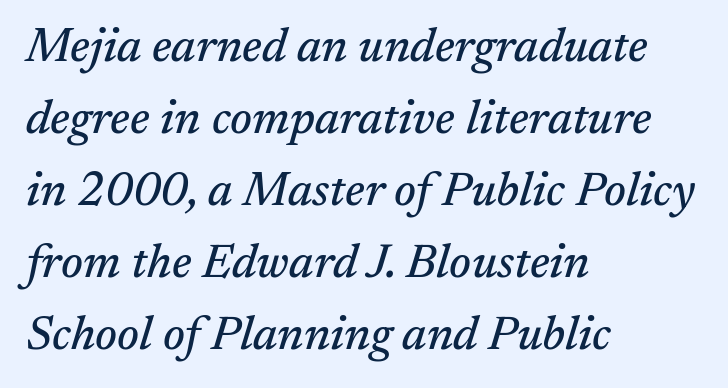
{"serif": "yes", "italic": "yes", "lean": "right", "slant_degrees": 17, "width": "normal", "stroke_contrast": "medium", "x_height": "medium", "monospaced": "no", "underline": "no", "align": "left", "line_spacing": "normal", "line_spacing_ratio": 1.53, "letter_spacing": "normal", "letter_spacing_em": 0.0, "glyph_px": 47}
